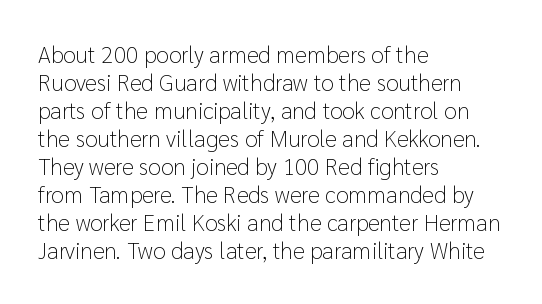
{"italic": "no", "bold": "no", "underline": "no", "align": "left", "line_spacing_ratio": 1.22, "letter_spacing": "normal", "letter_spacing_em": 0.0, "glyph_px": 23}
